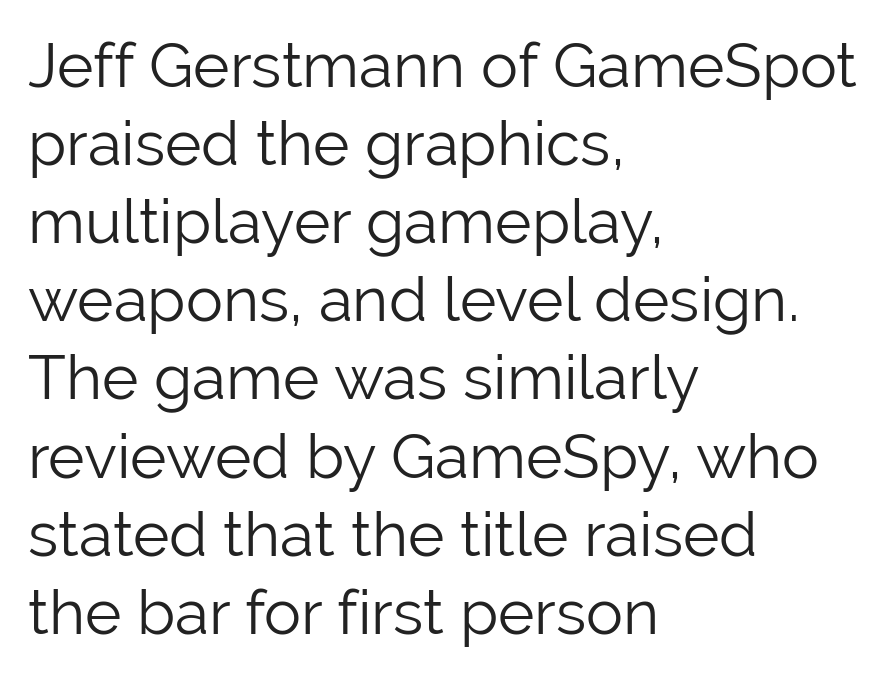
The image shows 62 px light sans-serif type, upright; set left-aligned, normal line spacing (1.26x), normal letter spacing, not underlined; low stroke contrast and a medium x-height.
